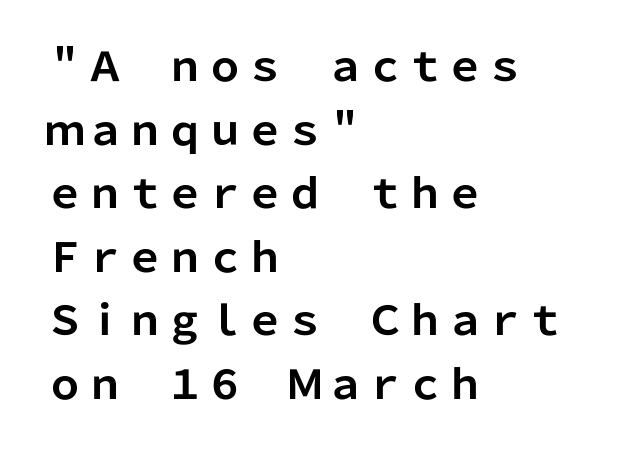
Decoration check: the copy has no underline. The sample has been set heavy, in full bold. Letter spacing: default. Upright lettering throughout.
